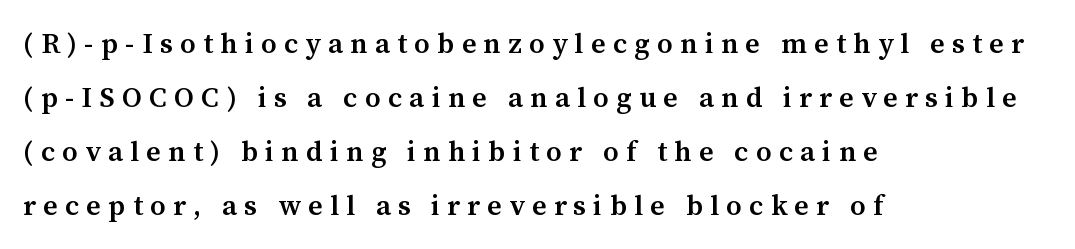
The lines in this sample share a left origin and differ only in where they stop. Is there much room between lines? Yes — plenty of vertical air separates them. Just letters on the line, the space beneath them empty. Unlike a clean sans, this face finishes its strokes with serifs. The type is letterspaced generously, with wide tracking.
